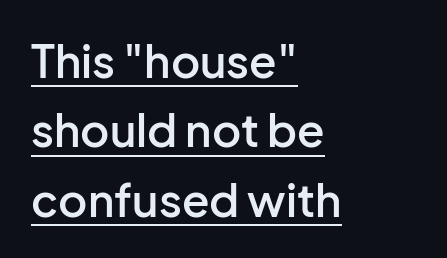
Q: Is the text bold? A: Semi-bold.
Q: Is the text italic (slanted)? A: No, it is upright.
Q: Is the typeface a serif or a sans-serif typeface? A: Sans-serif.
Q: Is the text underlined? A: Yes.
Q: How is the paragraph aligned? A: Left-aligned.
Q: Is the spacing between letters normal or unusually wide? A: Normal.
Q: Is the spacing between lines tight, normal or loose? A: Normal.
Q: Width (condensed, normal, or wide)? A: Normal.
Q: Stroke contrast? A: Low.
Q: x-height? A: Medium.
Q: Monospaced? A: No.
